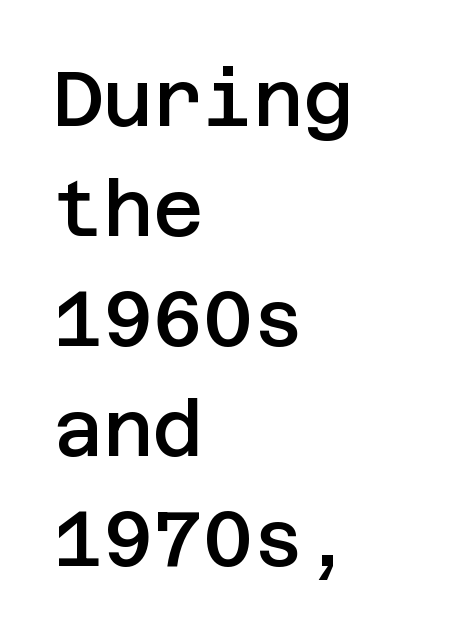
Q: Is the text bold? A: Semi-bold.
Q: Is the text italic (slanted)? A: No, it is upright.
Q: Is the typeface a serif or a sans-serif typeface? A: Sans-serif.
Q: Is the text underlined? A: No.
Q: How is the paragraph aligned? A: Left-aligned.
Q: Is the spacing between letters normal or unusually wide? A: Normal.
Q: Is the spacing between lines tight, normal or loose? A: Normal.
Q: Width (condensed, normal, or wide)? A: Normal.
Q: Stroke contrast? A: Low.
Q: x-height? A: Large.
